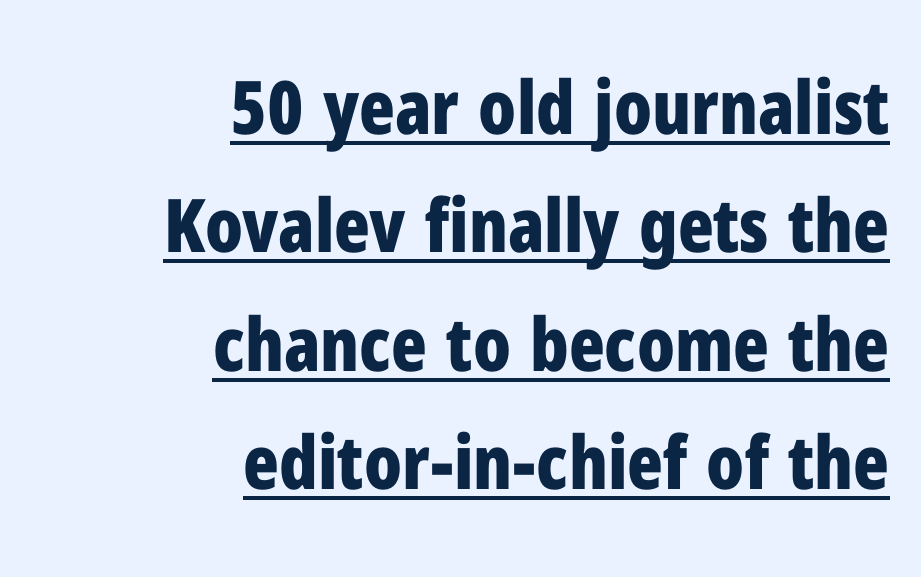
The image shows 74 px bold, condensed sans-serif type, upright; set right-aligned, normal line spacing (1.6x), normal letter spacing, underlined; low stroke contrast and a medium x-height.
